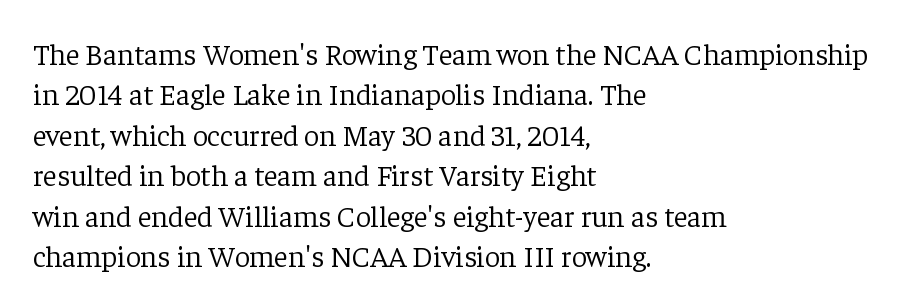
Q: Is the text bold? A: No.
Q: Is the text italic (slanted)? A: No, it is upright.
Q: Is the typeface a serif or a sans-serif typeface? A: Serif.
Q: Is the text underlined? A: No.
Q: How is the paragraph aligned? A: Left-aligned.
Q: Is the spacing between letters normal or unusually wide? A: Normal.
Q: Is the spacing between lines tight, normal or loose? A: Normal.
Q: Width (condensed, normal, or wide)? A: Normal.
Q: Stroke contrast? A: Low.
Q: x-height? A: Medium.
Q: Monospaced? A: No.
